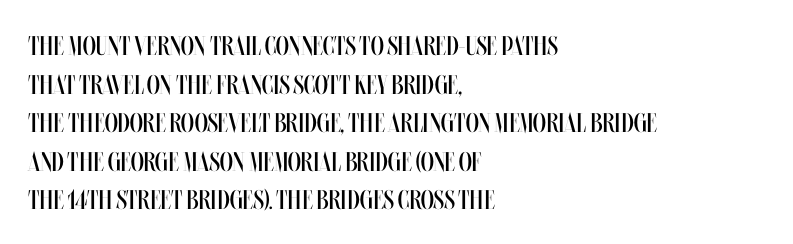
{"italic": "no", "bold": "no", "underline": "no", "align": "left", "line_spacing": "normal", "line_spacing_ratio": 1.43, "letter_spacing": "normal", "letter_spacing_em": 0.0, "glyph_px": 27}
